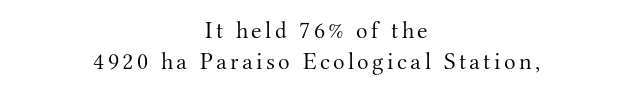
The foot of each line stays bare and open. Is this a heavy cut? Hardly; it is regular or lighter. Centered paragraph, ragged on both sides. The passage shown stacks its lines at a standard gap. You can tell it's not italic because the verticals are truly vertical.
